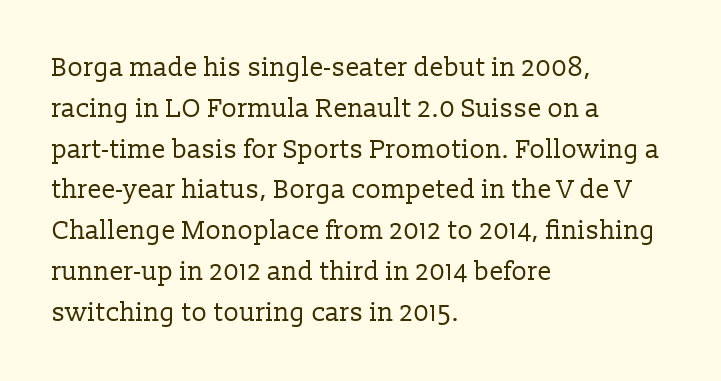
The gap between lines stays unmarked. No extra tracking has been applied to these lines. Does the leading feel generous? No, just average. Short and long lines alike share a common starting point at left.
